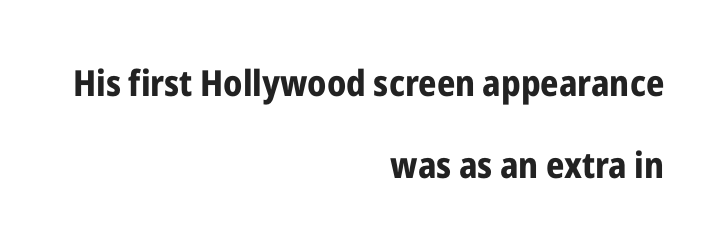
The specimen omits any rule beneath the text block's lines. Reading down the block, your eye finds every line finishing at a fixed right position. Compared with typical paragraphs, the rows here are farther apart. Spacing between characters is what you'd get straight out of the box. The passage shown is emphatically bold. Observe the absence of serifs on each vertical stroke in this sample.
